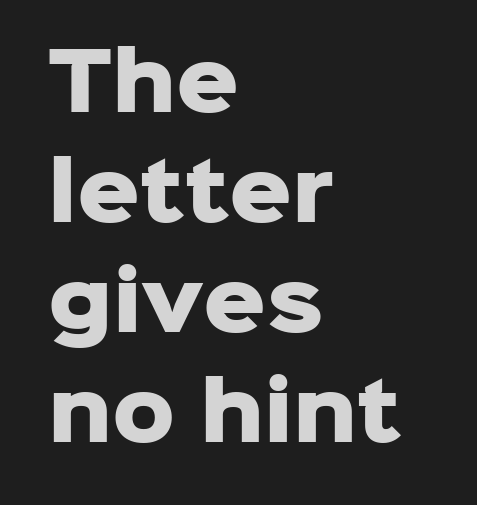
Does extra space separate the letters? No, they use regular spacing. The lines in this sample share a left origin and differ only in where they stop. A sans-serif font was chosen for this passage. A typesetter would call this leading conventional body-copy spacing. The glyphs are unaccompanied by any horizontal stroke below them. Here the designer chose a conventional face with non-uniform glyph widths.
